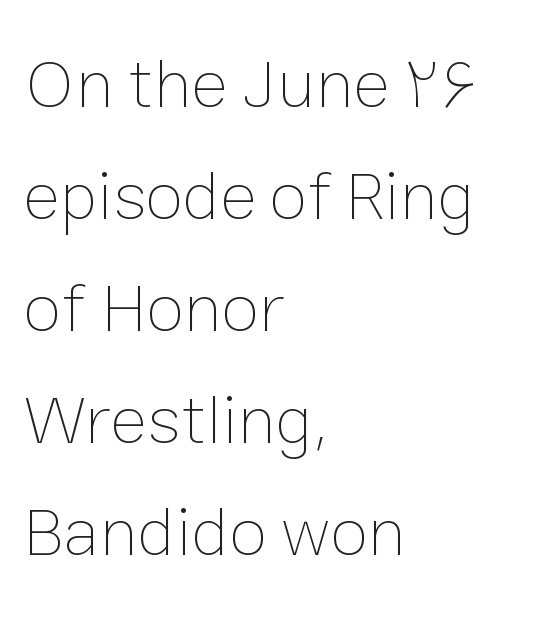
Q: Is the text bold? A: No.
Q: Is the text italic (slanted)? A: No, it is upright.
Q: Is the text underlined? A: No.
Q: How is the paragraph aligned? A: Left-aligned.
Q: Is the spacing between letters normal or unusually wide? A: Normal.
Q: Is the spacing between lines tight, normal or loose? A: Normal.
Q: Width (condensed, normal, or wide)? A: Normal.
Q: Stroke contrast? A: Low.
Q: x-height? A: Medium.
Q: Monospaced? A: No.
